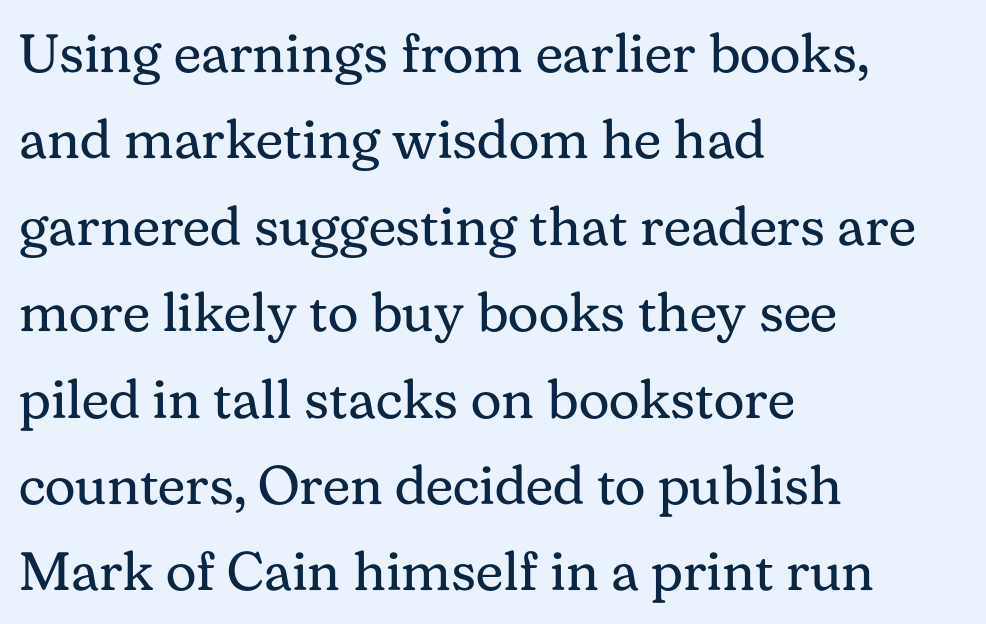
Varying glyph widths throughout — classic text-font behaviour. Type without underlining. Style check: upright. What's the leading like? Ordinary, nothing unusual. Standard letterfit; no display-style spreading of the glyphs.
